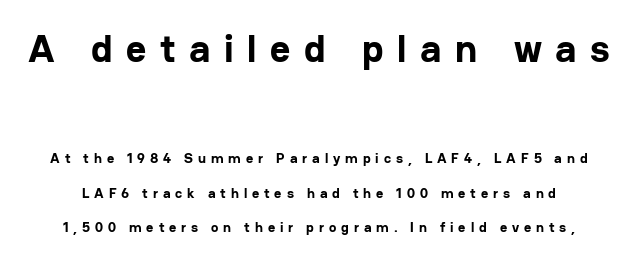
Regarding leading, the lines here are spaced well apart. The face used here is proportionally spaced, like ordinary book or web type. A typesetter would label this face a sans. When letters stand straight like this, we call the style roman or upright. Look at the tracking — it's clearly loosened, letters drifting apart. Plain, unruled lines of type.
